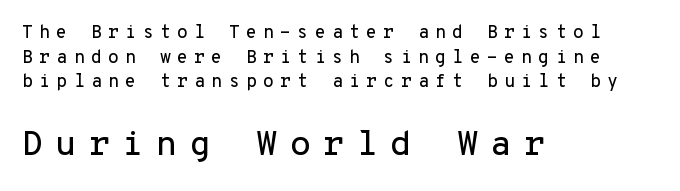
Q: Is the text italic (slanted)? A: No, it is upright.
Q: Is the typeface a serif or a sans-serif typeface? A: Sans-serif.
Q: Is the text underlined? A: No.
Q: How is the paragraph aligned? A: Left-aligned.
Q: Is the spacing between letters normal or unusually wide? A: Unusually wide.
Q: Is the spacing between lines tight, normal or loose? A: Normal.
Q: Which block of text is set in a larger size, the first (top) or the second (bottom)? A: The second (bottom) one.
Q: Width (condensed, normal, or wide)? A: Normal.
Q: Stroke contrast? A: Low.
Q: x-height? A: Medium.
Q: Monospaced? A: Yes.
